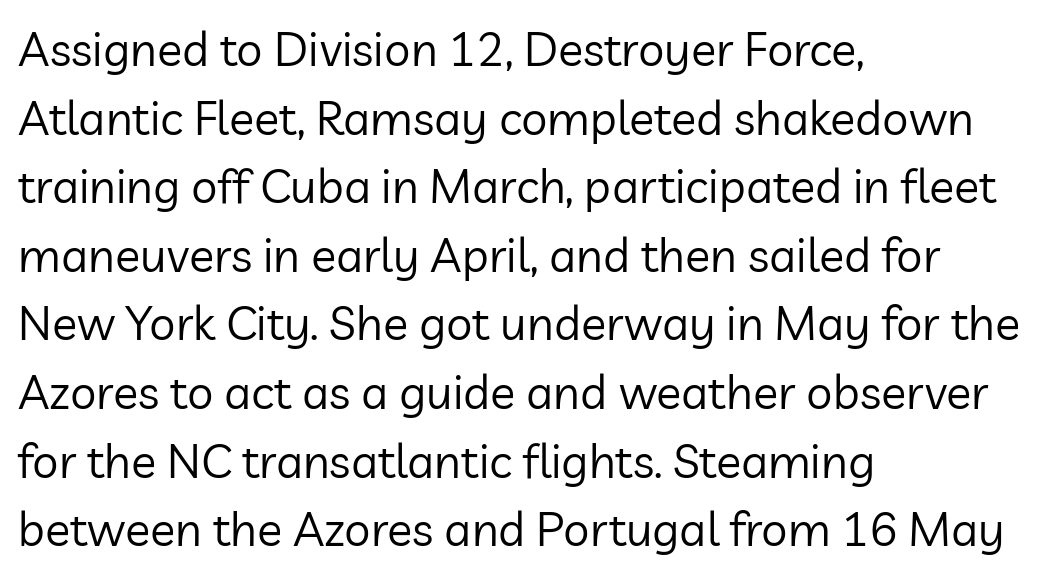
{"serif": "no", "italic": "no", "bold": "no", "weight": "regular", "width": "normal", "stroke_contrast": "low", "x_height": "medium", "monospaced": "no", "underline": "no", "align": "left", "line_spacing": "normal", "line_spacing_ratio": 1.46, "letter_spacing": "normal", "letter_spacing_em": 0.0, "glyph_px": 47}
